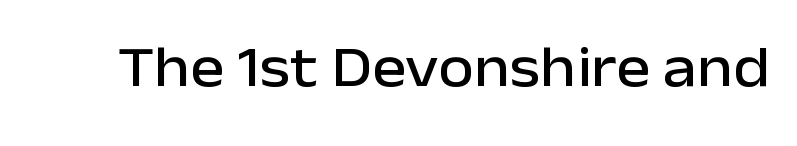
Q: Is the text italic (slanted)? A: No, it is upright.
Q: Is the typeface a serif or a sans-serif typeface? A: Sans-serif.
Q: Is the text underlined? A: No.
Q: Is the spacing between letters normal or unusually wide? A: Normal.
Q: Width (condensed, normal, or wide)? A: Normal.
Q: Stroke contrast? A: Low.
Q: x-height? A: Medium.
Q: Monospaced? A: No.
